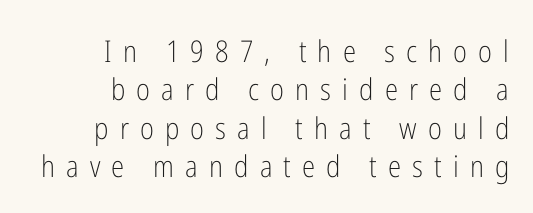
{"serif": "no", "italic": "no", "bold": "no", "weight": "light", "width": "condensed", "stroke_contrast": "low", "x_height": "medium", "monospaced": "no", "underline": "no", "align": "right", "line_spacing": "normal", "line_spacing_ratio": 1.28, "letter_spacing": "wide", "letter_spacing_em": 0.37, "glyph_px": 30}
